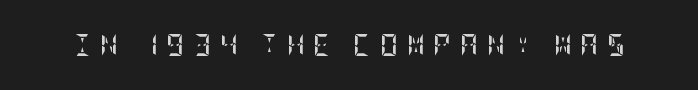
{"italic": "no", "bold": "yes", "underline": "no", "letter_spacing": "wide", "letter_spacing_em": 0.4, "glyph_px": 22}
